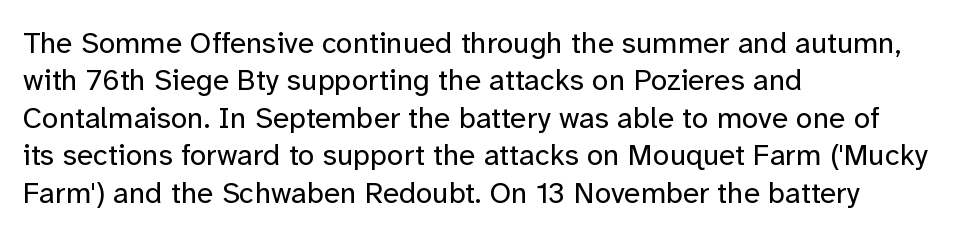
{"serif": "no", "italic": "no", "bold": "no", "weight": "regular", "width": "normal", "stroke_contrast": "low", "x_height": "medium", "monospaced": "no", "underline": "no", "align": "left", "line_spacing": "normal", "line_spacing_ratio": 1.25, "letter_spacing": "normal", "letter_spacing_em": 0.0, "glyph_px": 30}
